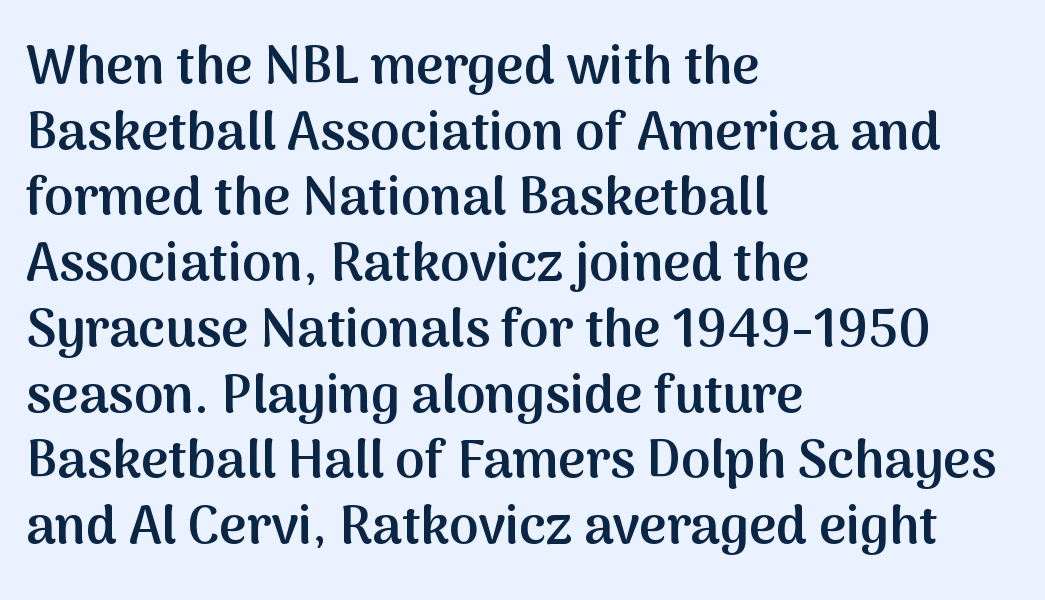
{"serif": "no", "italic": "no", "bold": "semi", "weight": "semibold", "width": "normal", "stroke_contrast": "medium", "x_height": "medium", "monospaced": "no", "underline": "no", "align": "left", "line_spacing_ratio": 1.24, "letter_spacing": "normal", "letter_spacing_em": 0.0, "glyph_px": 53}
